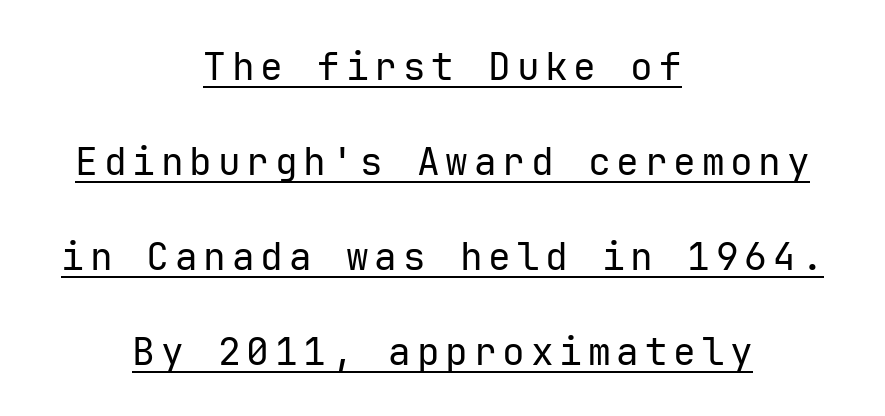
Q: Is the text bold? A: No.
Q: Is the text italic (slanted)? A: No, it is upright.
Q: Is the typeface a serif or a sans-serif typeface? A: Sans-serif.
Q: Is the text underlined? A: Yes.
Q: How is the paragraph aligned? A: Centered.
Q: Is the spacing between lines tight, normal or loose? A: Loose.
Q: Width (condensed, normal, or wide)? A: Normal.
Q: Stroke contrast? A: Low.
Q: x-height? A: Medium.
